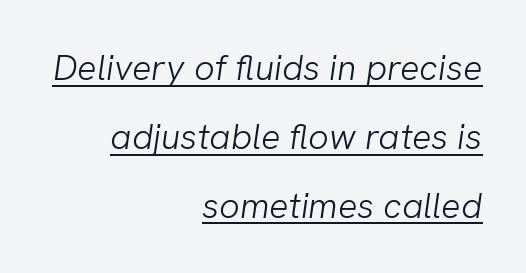
{"serif": "no", "bold": "no", "weight": "light", "width": "normal", "stroke_contrast": "low", "x_height": "medium", "monospaced": "no", "underline": "yes", "align": "right", "line_spacing": "loose", "line_spacing_ratio": 1.91, "letter_spacing": "normal", "letter_spacing_em": 0.0, "glyph_px": 36}
